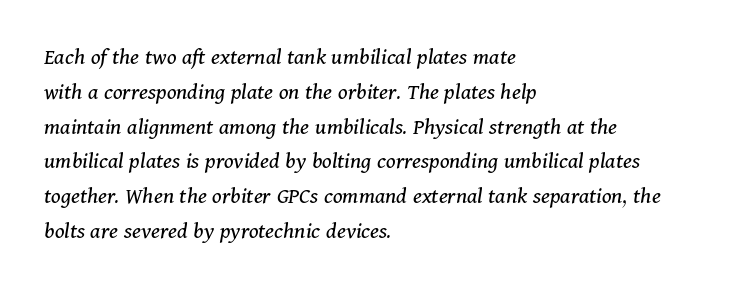
Q: Is the text bold? A: No.
Q: Is the text italic (slanted)? A: Yes, it leans right by about 11 degrees.
Q: Is the text underlined? A: No.
Q: How is the paragraph aligned? A: Left-aligned.
Q: Is the spacing between letters normal or unusually wide? A: Normal.
Q: Is the spacing between lines tight, normal or loose? A: Normal.
